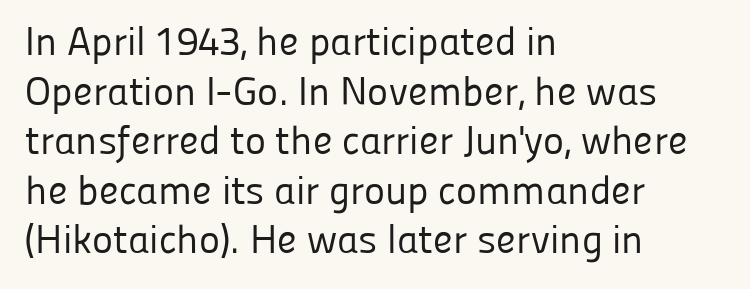
The image shows 40 px regular-weight sans-serif type, upright; set left-aligned, line spacing 1.24x, normal letter spacing, not underlined; low stroke contrast and a medium x-height.
